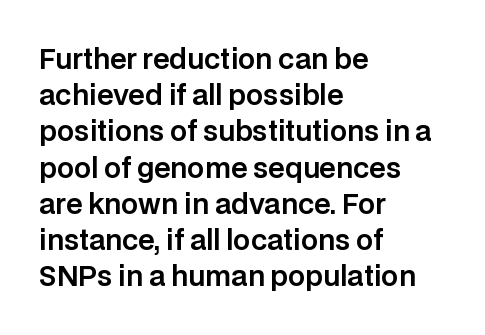
{"italic": "no", "underline": "no", "align": "left", "line_spacing": "normal", "line_spacing_ratio": 1.34, "letter_spacing": "normal", "letter_spacing_em": 0.0, "glyph_px": 27}
